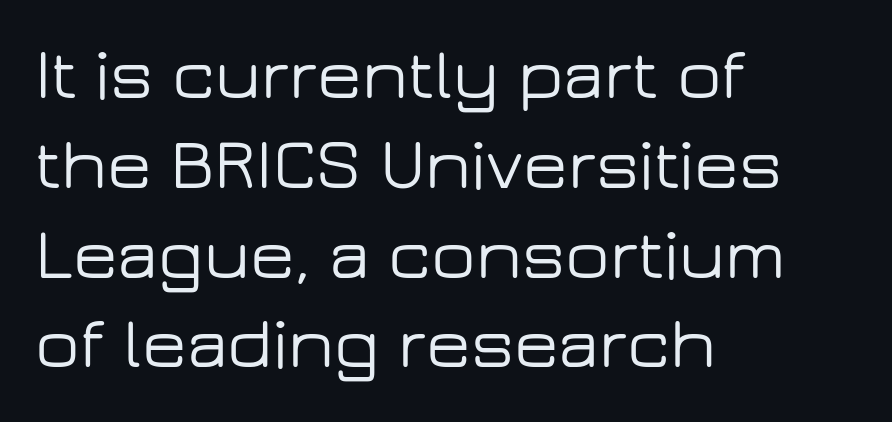
Q: Is the text italic (slanted)? A: No, it is upright.
Q: Is the typeface a serif or a sans-serif typeface? A: Sans-serif.
Q: Is the text underlined? A: No.
Q: How is the paragraph aligned? A: Left-aligned.
Q: Is the spacing between letters normal or unusually wide? A: Normal.
Q: Width (condensed, normal, or wide)? A: Wide.
Q: Stroke contrast? A: Low.
Q: x-height? A: Medium.
Q: Monospaced? A: No.
